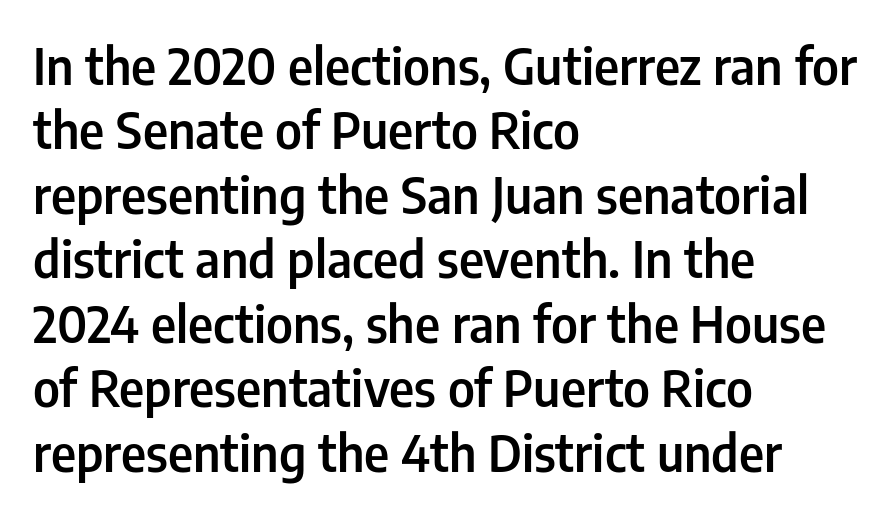
Q: Is the text bold? A: Semi-bold.
Q: Is the text italic (slanted)? A: No, it is upright.
Q: Is the typeface a serif or a sans-serif typeface? A: Sans-serif.
Q: Is the text underlined? A: No.
Q: How is the paragraph aligned? A: Left-aligned.
Q: Is the spacing between letters normal or unusually wide? A: Normal.
Q: Is the spacing between lines tight, normal or loose? A: Normal.
Q: Width (condensed, normal, or wide)? A: Condensed.
Q: Stroke contrast? A: Low.
Q: x-height? A: Medium.
Q: Monospaced? A: No.
